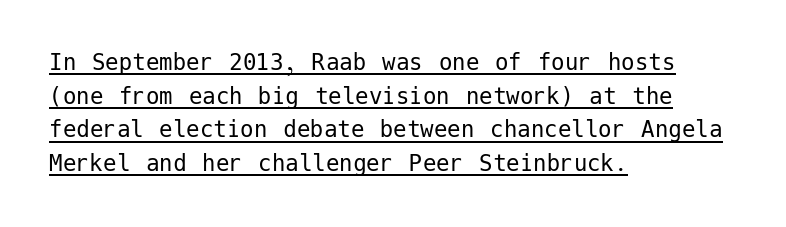
{"italic": "no", "bold": "no", "underline": "yes", "align": "left", "line_spacing": "normal", "line_spacing_ratio": 1.25, "letter_spacing": "normal", "letter_spacing_em": 0.0, "glyph_px": 27}
